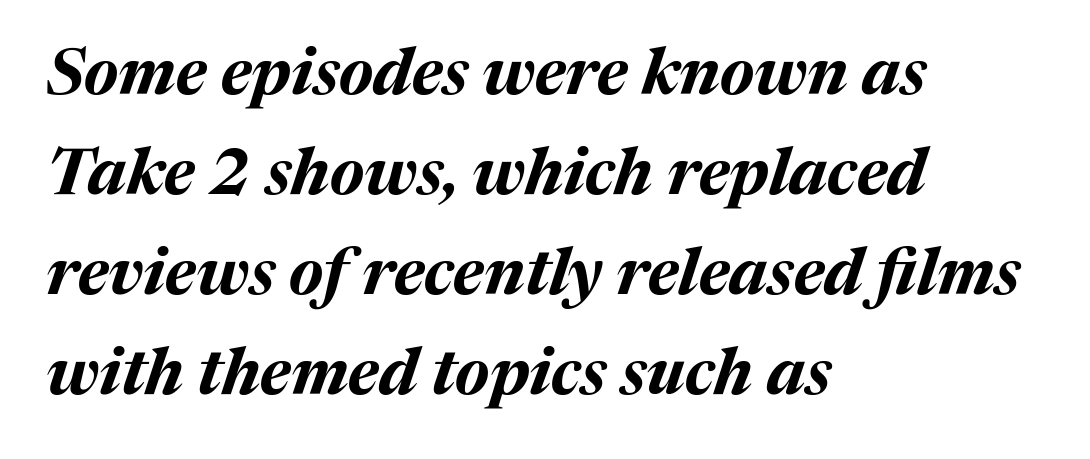
Q: Is the text bold? A: Yes.
Q: Is the text italic (slanted)? A: Yes, it leans right by about 17 degrees.
Q: Is the text underlined? A: No.
Q: How is the paragraph aligned? A: Left-aligned.
Q: Is the spacing between letters normal or unusually wide? A: Normal.
Q: Is the spacing between lines tight, normal or loose? A: Normal.
Q: Width (condensed, normal, or wide)? A: Normal.
Q: Stroke contrast? A: Medium.
Q: x-height? A: Medium.
Q: Monospaced? A: No.
